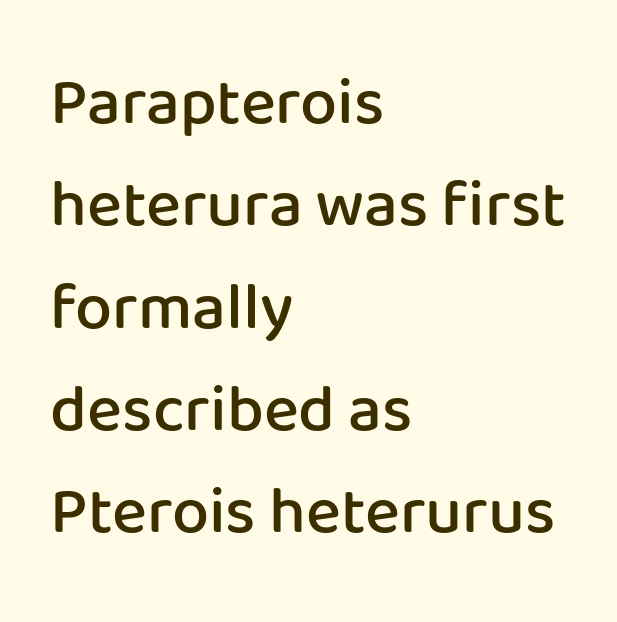
The image shows 66 px semibold sans-serif type, upright; set left-aligned, normal line spacing (1.55x), normal letter spacing, not underlined; low stroke contrast and a medium x-height.
